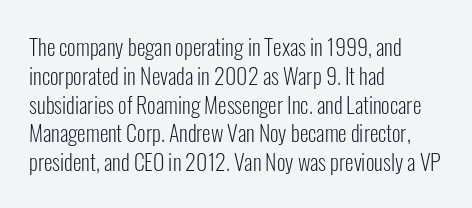
{"italic": "no", "bold": "no", "underline": "no", "align": "left", "line_spacing": "normal", "line_spacing_ratio": 1.31, "letter_spacing": "normal", "letter_spacing_em": 0.0, "glyph_px": 22}
